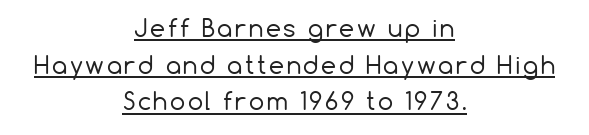
The string is rendered with underlining switched on. Every row of glyphs is offset so its center matches the block's center. Horizontal bands of white between lines are of average thickness. Compared with a typical body face, this is equally light or lighter still.
